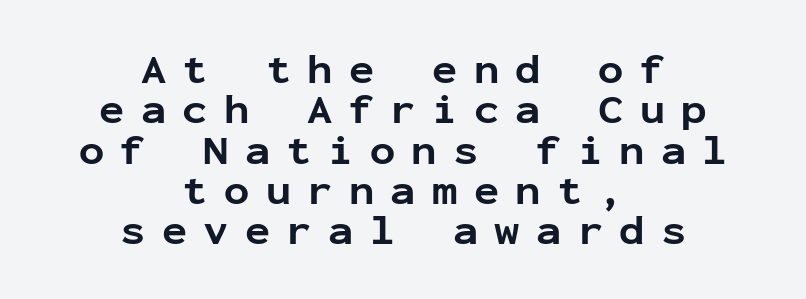
The image shows 42 px bold sans-serif type, upright, monospaced; set centered, tight line spacing (0.96x), unusually wide letter spacing (+0.39 em), not underlined; low stroke contrast and a medium x-height.
